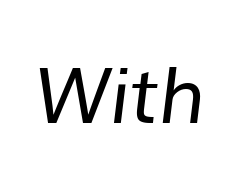
The letters sit at their default tracking, neither squeezed nor spread. Descenders are the only things crossing below the line. Heft: none added — not bold. These lines are rendered in a variable-pitch font. The passage shown is typeset with a sans-serif family.
